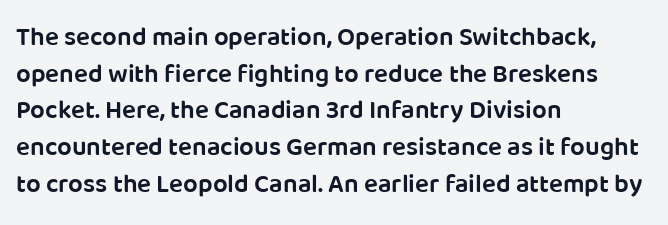
Q: Is the text bold? A: Semi-bold.
Q: Is the text italic (slanted)? A: No, it is upright.
Q: Is the text underlined? A: No.
Q: How is the paragraph aligned? A: Left-aligned.
Q: Is the spacing between letters normal or unusually wide? A: Normal.
Q: Is the spacing between lines tight, normal or loose? A: Normal.
